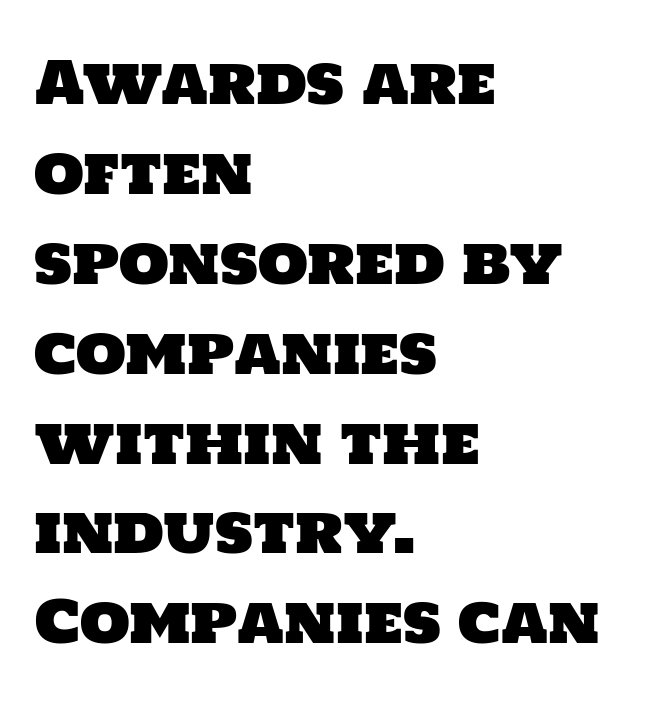
Q: Is the typeface a serif or a sans-serif typeface? A: Sans-serif.
Q: Is the text underlined? A: No.
Q: How is the paragraph aligned? A: Left-aligned.
Q: Is the spacing between letters normal or unusually wide? A: Normal.
Q: Is the spacing between lines tight, normal or loose? A: Normal.
Q: Width (condensed, normal, or wide)? A: Normal.
Q: Stroke contrast? A: Low.
Q: x-height? A: Large.
Q: Monospaced? A: No.
